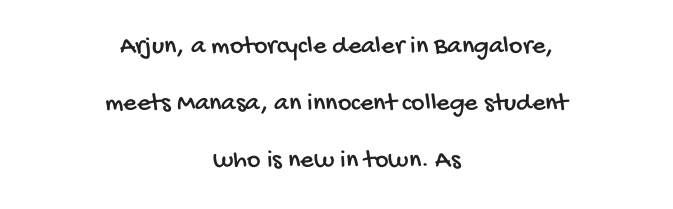
{"underline": "no", "align": "center", "line_spacing": "loose", "line_spacing_ratio": 2.2, "letter_spacing": "normal", "letter_spacing_em": 0.0, "glyph_px": 26}
